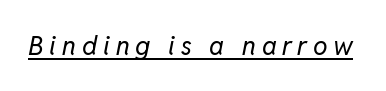
Q: Is the text bold? A: No.
Q: Is the text italic (slanted)? A: Yes, it leans right by about 11 degrees.
Q: Is the text underlined? A: Yes.
Q: Is the spacing between letters normal or unusually wide? A: Unusually wide.
